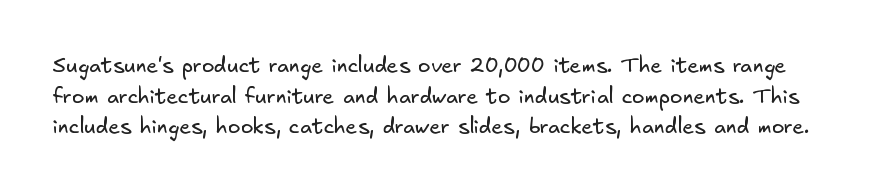
Q: Is the text bold? A: No.
Q: Is the text underlined? A: No.
Q: Is the spacing between letters normal or unusually wide? A: Normal.
Q: Is the spacing between lines tight, normal or loose? A: Normal.
